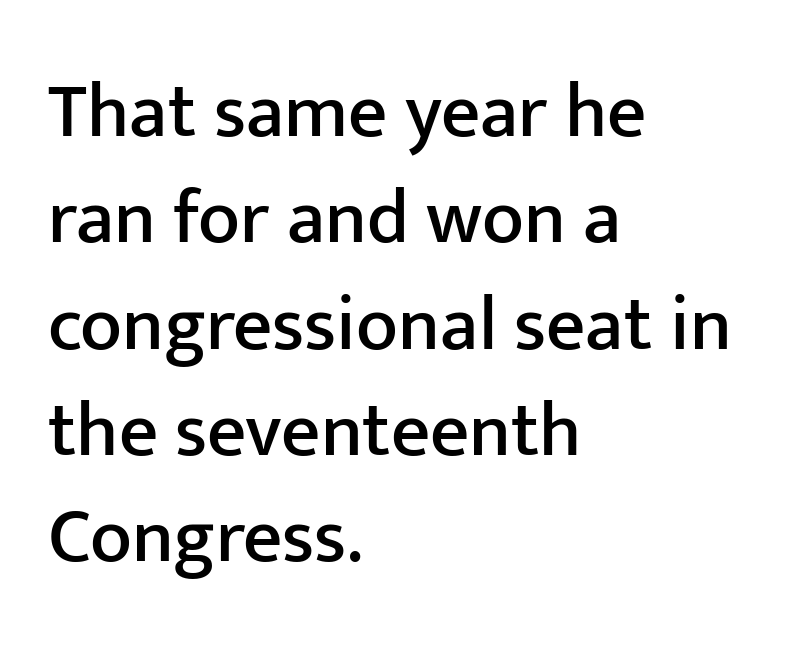
Q: Is the text italic (slanted)? A: No, it is upright.
Q: Is the typeface a serif or a sans-serif typeface? A: Sans-serif.
Q: Is the text underlined? A: No.
Q: How is the paragraph aligned? A: Left-aligned.
Q: Is the spacing between letters normal or unusually wide? A: Normal.
Q: Is the spacing between lines tight, normal or loose? A: Normal.
Q: Width (condensed, normal, or wide)? A: Normal.
Q: Stroke contrast? A: Low.
Q: x-height? A: Medium.
Q: Monospaced? A: No.
